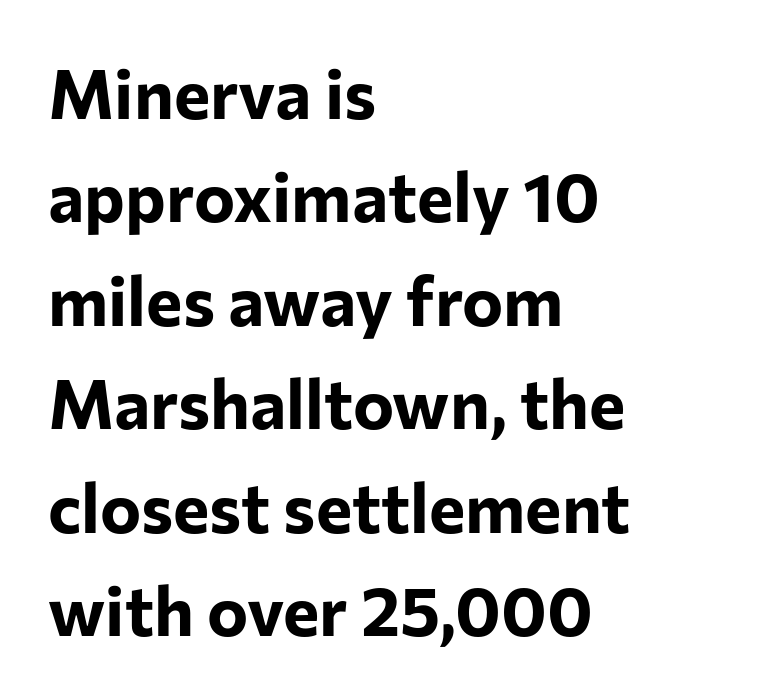
Q: Is the text bold? A: Yes.
Q: Is the text italic (slanted)? A: No, it is upright.
Q: Is the typeface a serif or a sans-serif typeface? A: Sans-serif.
Q: Is the text underlined? A: No.
Q: How is the paragraph aligned? A: Left-aligned.
Q: Is the spacing between letters normal or unusually wide? A: Normal.
Q: Is the spacing between lines tight, normal or loose? A: Normal.
Q: Width (condensed, normal, or wide)? A: Normal.
Q: Stroke contrast? A: Low.
Q: x-height? A: Medium.
Q: Monospaced? A: No.
